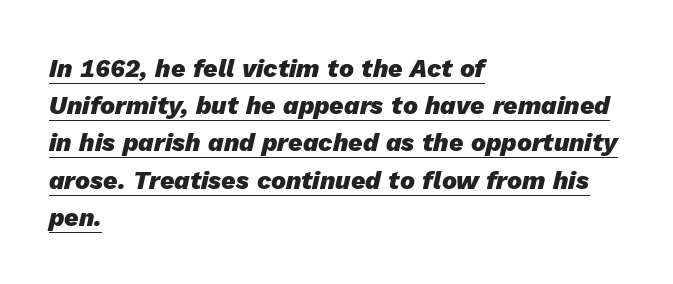
{"italic": "yes", "lean": "right", "slant_degrees": 13, "bold": "yes", "underline": "yes", "align": "left", "line_spacing": "normal", "line_spacing_ratio": 1.49, "letter_spacing": "normal", "letter_spacing_em": 0.0, "glyph_px": 25}
